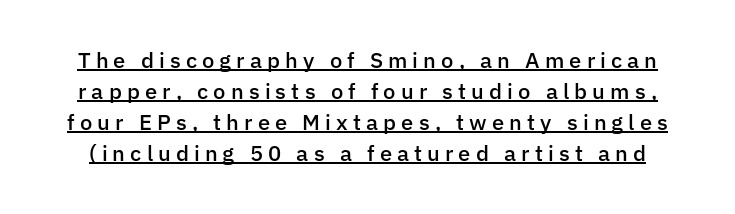
Q: Is the text bold? A: Semi-bold.
Q: Is the text italic (slanted)? A: No, it is upright.
Q: Is the text underlined? A: Yes.
Q: Is the spacing between letters normal or unusually wide? A: Unusually wide.
Q: Is the spacing between lines tight, normal or loose? A: Normal.
